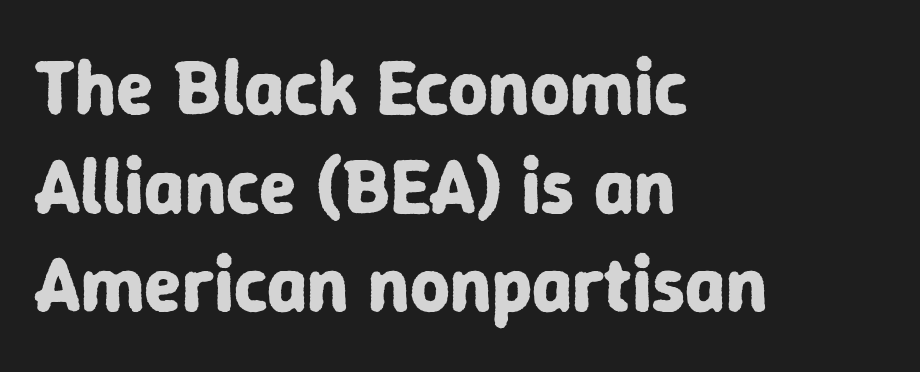
The text was rendered using a sans face with plain stroke endings. The zone under the glyphs is completely vacant. Heavy-handed strokes throughout: this text is bold. Horizontal bands of white between lines are of average thickness.
